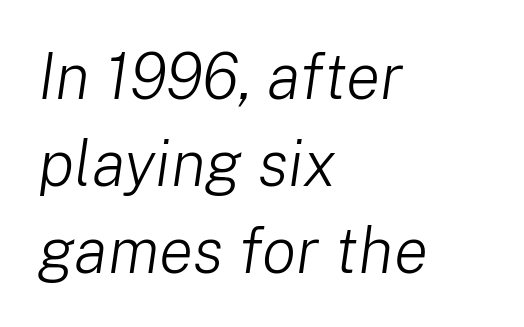
{"italic": "yes", "lean": "right", "slant_degrees": 8, "bold": "no", "weight": "light", "width": "normal", "stroke_contrast": "low", "x_height": "medium", "monospaced": "no", "underline": "no", "align": "left", "line_spacing": "normal", "line_spacing_ratio": 1.36, "letter_spacing": "normal", "letter_spacing_em": 0.0, "glyph_px": 64}
